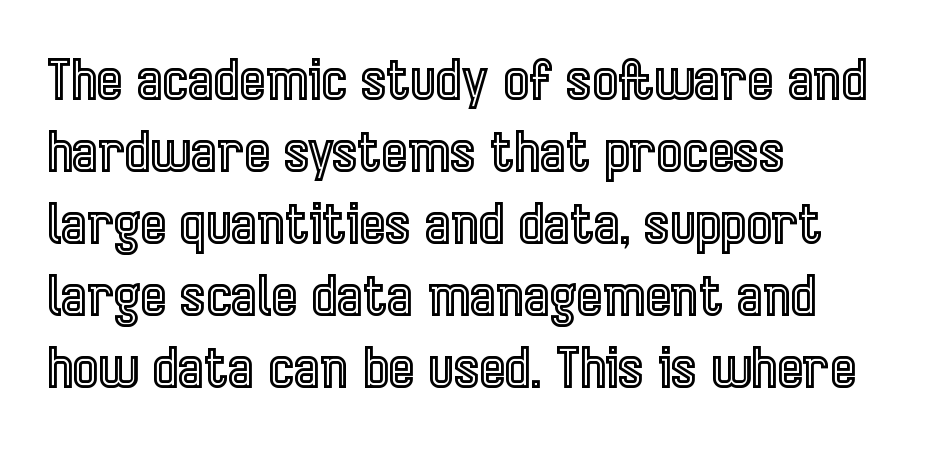
The image shows 55 px condensed type, upright; set left-aligned, normal line spacing (1.31x), normal letter spacing, not underlined; a medium x-height.
